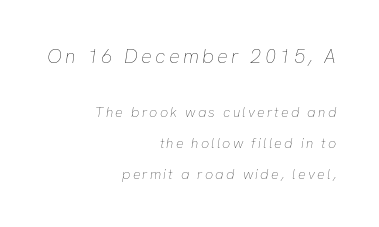
Q: Is the text bold? A: No.
Q: Is the text italic (slanted)? A: Yes, it leans right by about 8 degrees.
Q: Is the text underlined? A: No.
Q: How is the paragraph aligned? A: Right-aligned.
Q: Is the spacing between lines tight, normal or loose? A: Loose.
Q: Which block of text is set in a larger size, the first (top) or the second (bottom)? A: The first (top) one.
